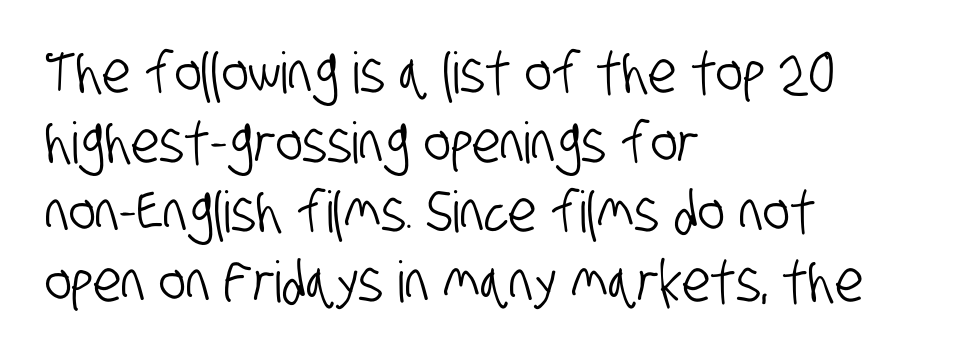
How are the letters spaced? Ordinarily, with no added tracking. Varying glyph widths throughout — classic text-font behaviour. Honestly, there is no underline to notice here at all. Observe the absence of serifs on each vertical stroke in this sample. In CSS terms this would be text-align: left.
